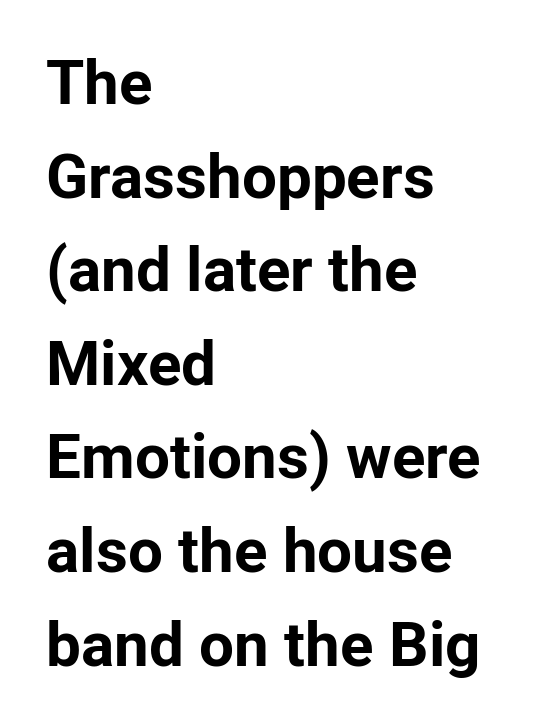
Font category for this specimen: sans-serif. The zone under the glyphs is completely vacant. Casual observation: everything's shoved over to the left. A dark, heavy texture on the line: the type is bold. What's the leading like? Ordinary, nothing unusual.
